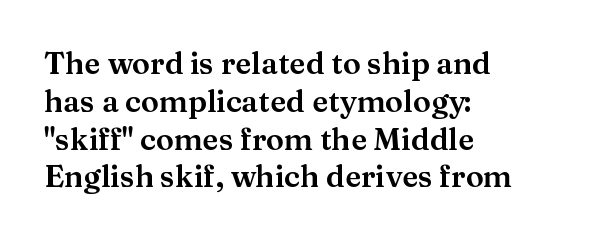
{"serif": "yes", "italic": "no", "width": "wide", "stroke_contrast": "medium", "x_height": "medium", "monospaced": "no", "underline": "no", "align": "left", "line_spacing": "normal", "line_spacing_ratio": 1.26, "letter_spacing": "normal", "letter_spacing_em": 0.0, "glyph_px": 30}
